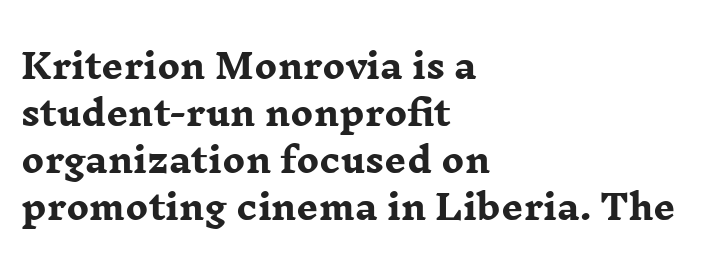
Underlining? Definitely not there. Regular leading. Tracking value appears to be zero — textbook default spacing. Characters remain perfectly vertical along every line. Think of a printed novel: that variable character pitch is what you see here.
